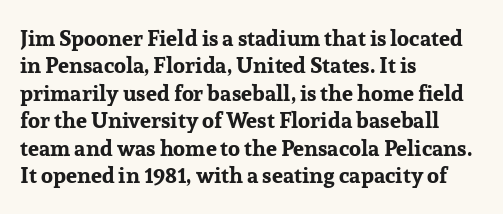
{"italic": "no", "bold": "yes", "underline": "no", "align": "left", "line_spacing": "normal", "line_spacing_ratio": 1.25, "letter_spacing": "normal", "letter_spacing_em": 0.0, "glyph_px": 22}
